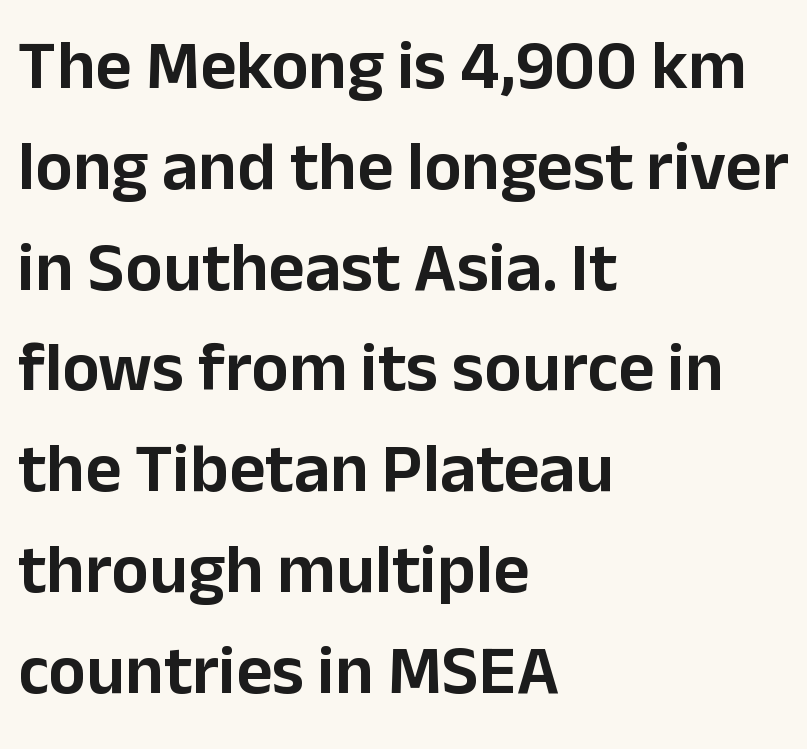
The image shows 70 px sans-serif type, upright; set left-aligned, normal line spacing (1.44x), normal letter spacing, not underlined; low stroke contrast and a medium x-height.
